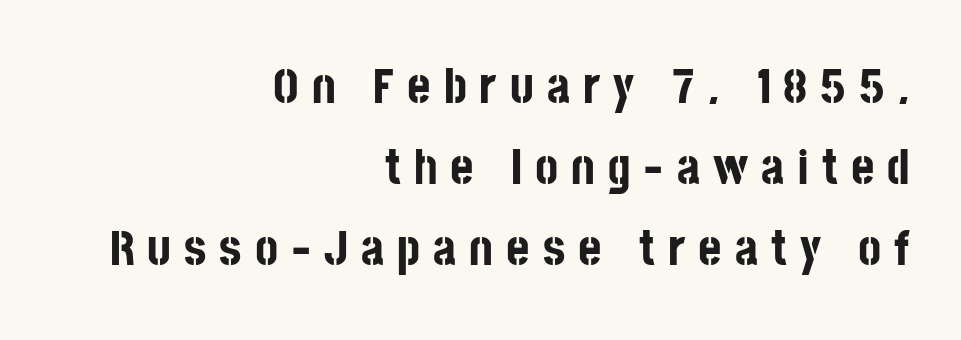
Q: Is the text bold? A: Yes.
Q: Is the text italic (slanted)? A: No, it is upright.
Q: Is the typeface a serif or a sans-serif typeface? A: Sans-serif.
Q: Is the text underlined? A: No.
Q: How is the paragraph aligned? A: Right-aligned.
Q: Is the spacing between letters normal or unusually wide? A: Unusually wide.
Q: Is the spacing between lines tight, normal or loose? A: Normal.
Q: Width (condensed, normal, or wide)? A: Condensed.
Q: Stroke contrast? A: Low.
Q: x-height? A: Large.
Q: Monospaced? A: No.
